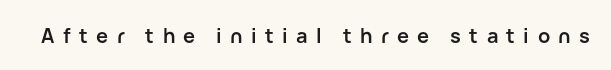
Q: Is the text bold? A: Yes.
Q: Is the text italic (slanted)? A: No, it is upright.
Q: Is the text underlined? A: No.
Q: Is the spacing between letters normal or unusually wide? A: Unusually wide.
